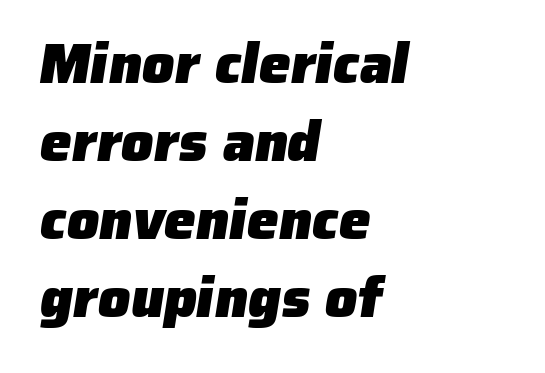
{"serif": "no", "bold": "yes", "weight": "heavy", "width": "normal", "stroke_contrast": "low", "x_height": "medium", "monospaced": "no", "underline": "no", "align": "left", "line_spacing": "normal", "line_spacing_ratio": 1.37, "letter_spacing": "normal", "letter_spacing_em": 0.0, "glyph_px": 57}
